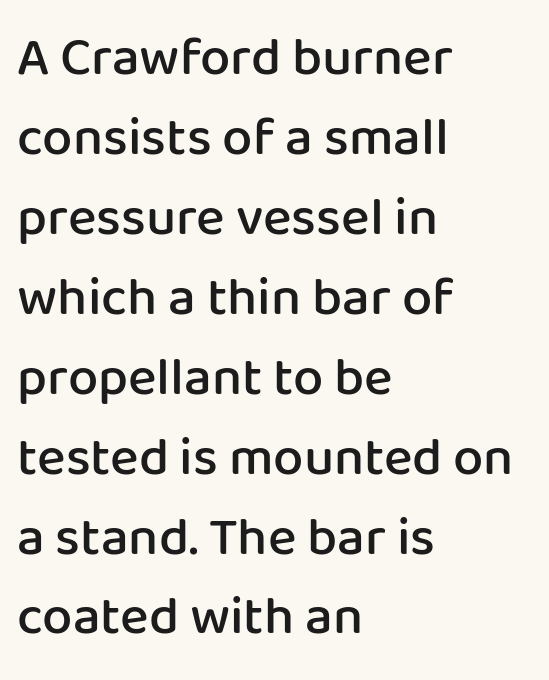
{"serif": "no", "italic": "no", "bold": "semi", "weight": "semibold", "width": "normal", "stroke_contrast": "low", "x_height": "medium", "monospaced": "no", "underline": "no", "align": "left", "line_spacing": "normal", "line_spacing_ratio": 1.48, "letter_spacing": "normal", "letter_spacing_em": 0.0, "glyph_px": 54}
